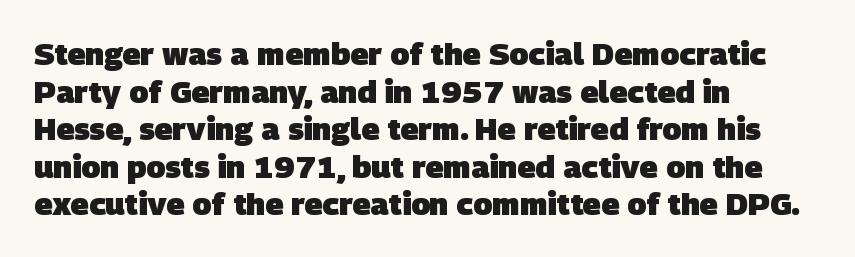
Q: Is the text bold? A: Yes.
Q: Is the typeface a serif or a sans-serif typeface? A: Sans-serif.
Q: Is the text underlined? A: No.
Q: How is the paragraph aligned? A: Left-aligned.
Q: Is the spacing between letters normal or unusually wide? A: Normal.
Q: Width (condensed, normal, or wide)? A: Normal.
Q: Stroke contrast? A: Low.
Q: x-height? A: Large.
Q: Monospaced? A: No.
